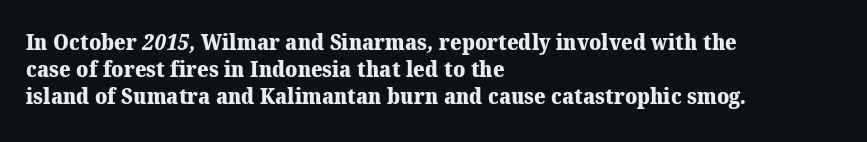
Q: Is the text bold? A: Yes.
Q: Is the text underlined? A: No.
Q: How is the paragraph aligned? A: Left-aligned.
Q: Is the spacing between letters normal or unusually wide? A: Normal.
